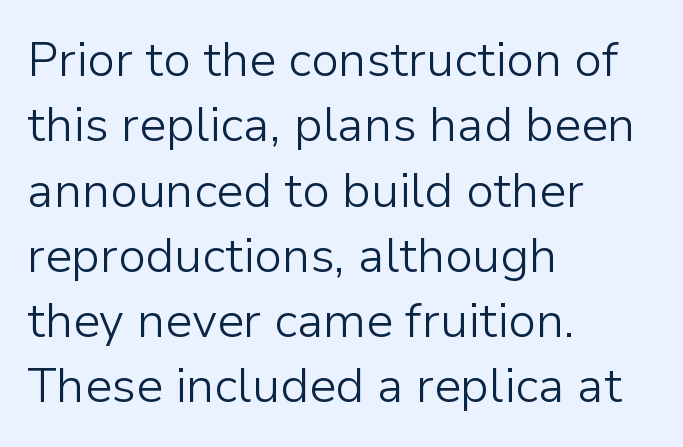
These lines are composed in type without serifs. Stems and bowls with no extra thickness — not bold. The rendering uses natural spacing where letterforms have individual widths. The designer left line spacing at the default. Every character sits straight up, as roman type does.
